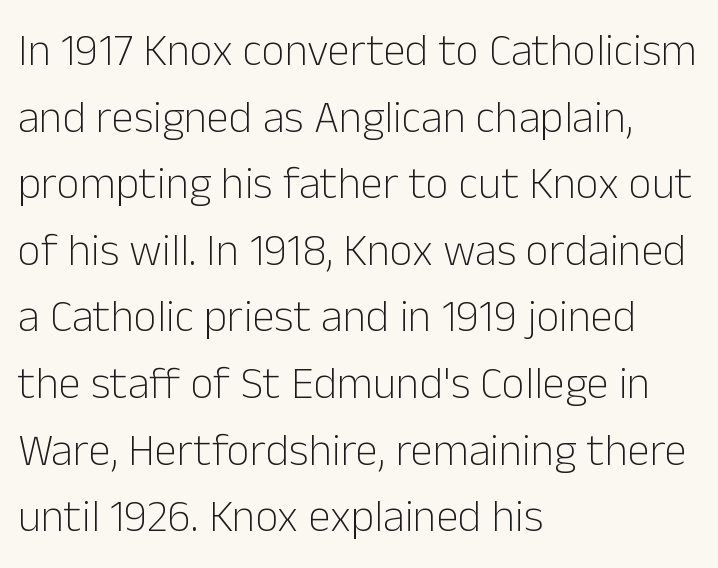
The image shows 45 px light sans-serif type, upright; set left-aligned, normal line spacing (1.48x), normal letter spacing, not underlined; low stroke contrast and a medium x-height.
